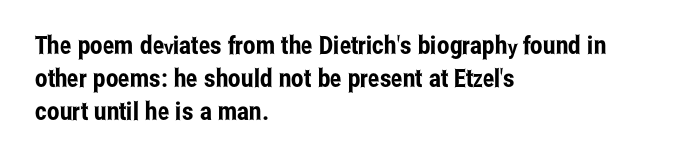
The image shows 25 px text type, upright; set left-aligned, normal line spacing (1.33x), normal letter spacing, not underlined.
